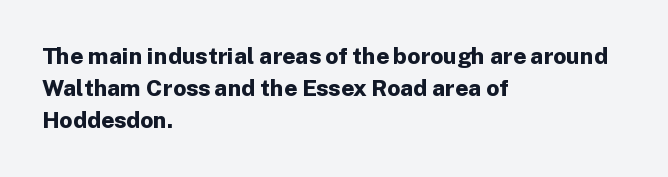
The image shows 23 px bold type, upright; set left-aligned, normal line spacing (1.4x), normal letter spacing, not underlined.
